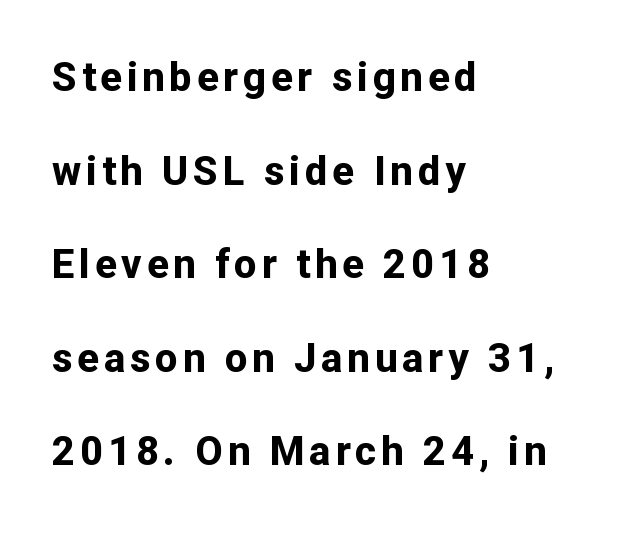
Q: Is the text bold? A: Yes.
Q: Is the text italic (slanted)? A: No, it is upright.
Q: Is the typeface a serif or a sans-serif typeface? A: Sans-serif.
Q: Is the text underlined? A: No.
Q: How is the paragraph aligned? A: Left-aligned.
Q: Is the spacing between lines tight, normal or loose? A: Loose.
Q: Width (condensed, normal, or wide)? A: Normal.
Q: Stroke contrast? A: Low.
Q: x-height? A: Medium.
Q: Monospaced? A: No.
